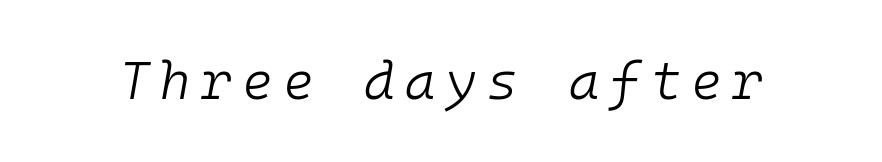
Words float on clear page, feet unadorned. These lines are rendered in a fixed-pitch font. Loose tracking; the words dissolve into strings of separated letters. The characters are drawn with everyday or finer stroke widths. When letters slant like this, we call the style italic.
